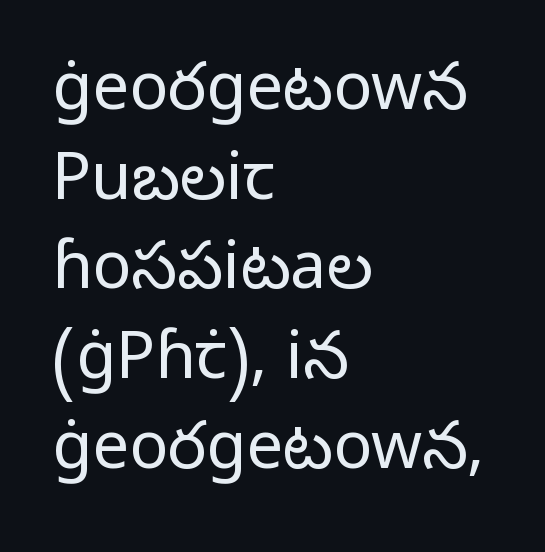
The image shows 65 px light sans-serif type, upright; set left-aligned, normal line spacing (1.38x), normal letter spacing, not underlined; low stroke contrast and a medium x-height.
